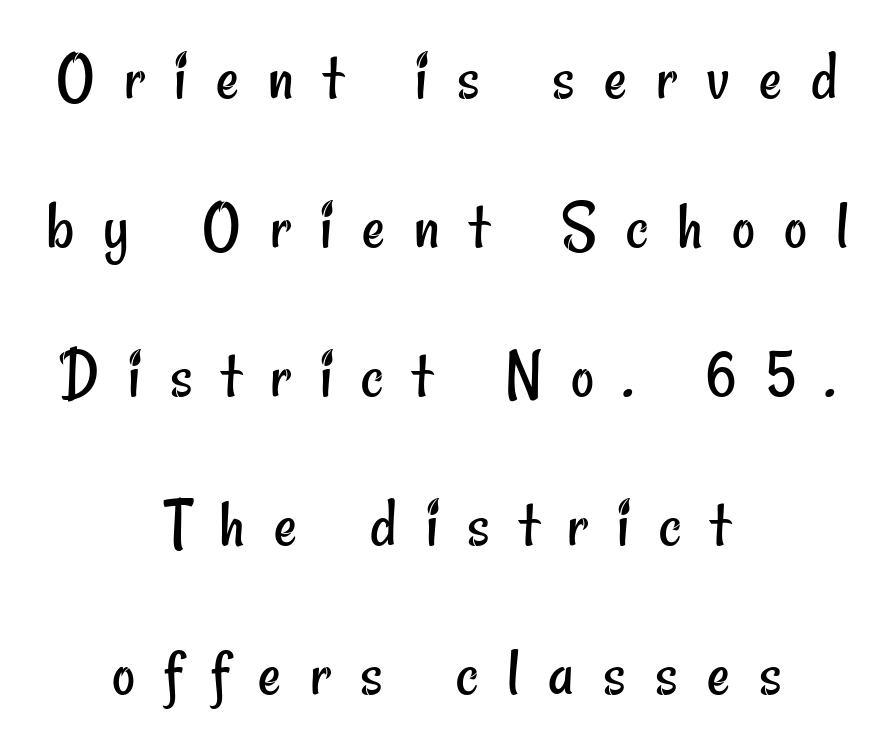
The typeface chosen for these lines omits serifs. Underlining? Definitely not there. This reads as an unemphasized weight, regular at the heaviest. A student would call this center alignment; a typographer would say set centered. Short note: letters widely spaced.
